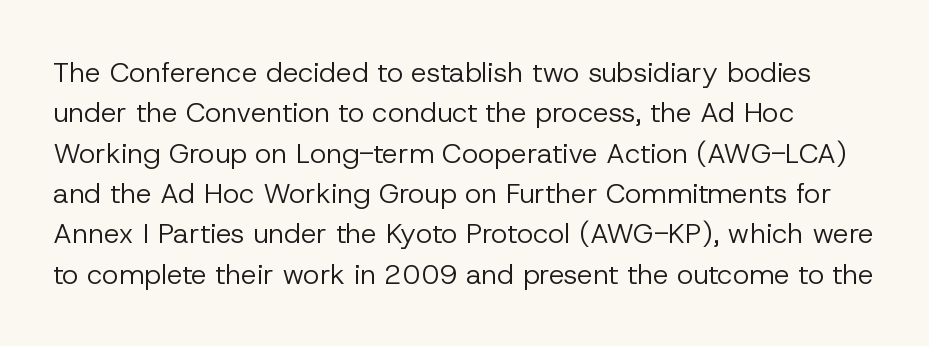
Q: Is the text bold? A: No.
Q: Is the text italic (slanted)? A: No, it is upright.
Q: Is the typeface a serif or a sans-serif typeface? A: Sans-serif.
Q: Is the text underlined? A: No.
Q: Is the spacing between letters normal or unusually wide? A: Normal.
Q: Is the spacing between lines tight, normal or loose? A: Normal.
Q: Width (condensed, normal, or wide)? A: Normal.
Q: Stroke contrast? A: Low.
Q: x-height? A: Medium.
Q: Monospaced? A: No.
